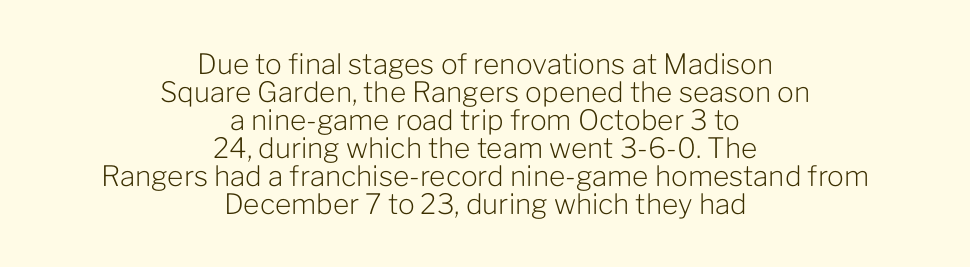
Tall strokes in this sample are plumb rather than angled. A typesetter would call this leading minimal, almost set solid. Caption: face not bold, strokes unweighted. The typesetter chose a symmetrical, centered arrangement here. Default kerning and tracking; the words read as compact shapes.
